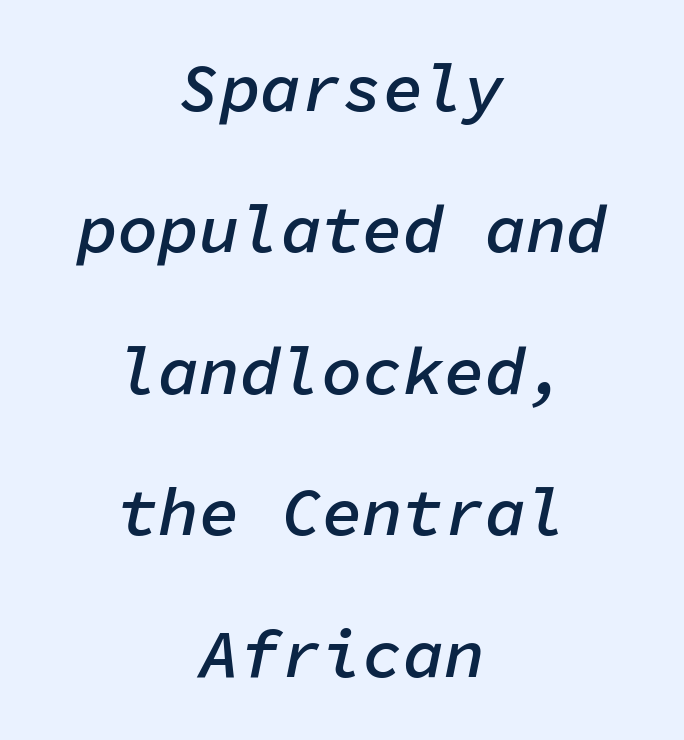
The image shows 68 px semibold type, italic (leaning right), monospaced; set centered, loose line spacing (2.08x), normal letter spacing, not underlined; low stroke contrast and a medium x-height.
